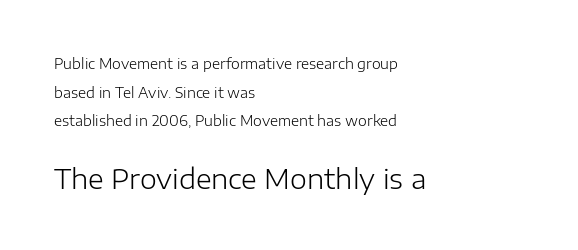
{"italic": "no", "bold": "no", "underline": "no", "align": "left", "line_spacing": "loose", "line_spacing_ratio": 2.04, "letter_spacing": "normal", "letter_spacing_em": 0.0, "larger_block": "second", "size_ratio": 1.93, "glyph_px": 27}
